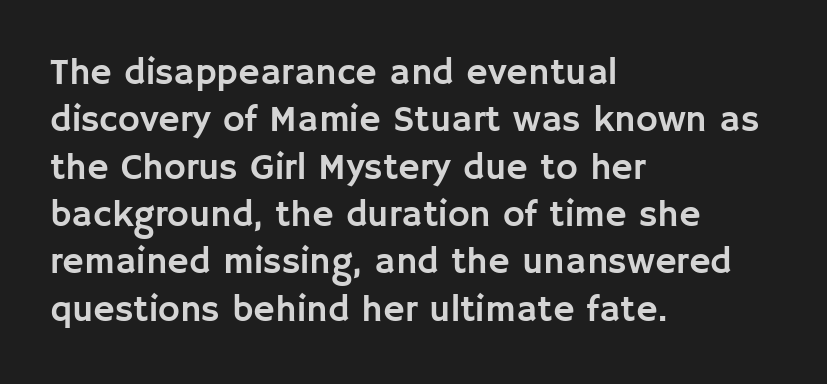
The image shows 37 px sans-serif type, upright; set left-aligned, normal line spacing (1.28x), normal letter spacing, not underlined; low stroke contrast and a large x-height.
